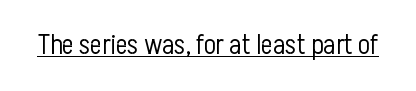
The image shows 28 px light, condensed sans-serif type, upright; set normal letter spacing, underlined; low stroke contrast and a medium x-height.
